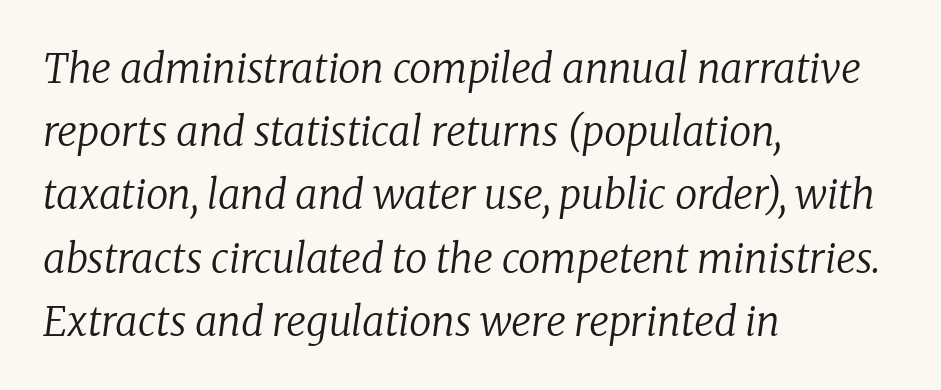
{"serif": "yes", "italic": "yes", "lean": "right", "slant_degrees": 8, "bold": "no", "weight": "regular", "width": "normal", "stroke_contrast": "low", "x_height": "medium", "monospaced": "no", "underline": "no", "align": "left", "line_spacing": "normal", "line_spacing_ratio": 1.58, "letter_spacing": "normal", "letter_spacing_em": 0.0, "glyph_px": 40}
